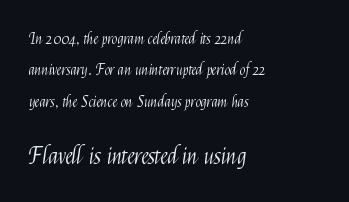
Q: Is the text bold? A: No.
Q: Is the text italic (slanted)? A: Yes.
Q: Is the text underlined? A: No.
Q: How is the paragraph aligned? A: Left-aligned.
Q: Is the spacing between letters normal or unusually wide? A: Normal.
Q: Is the spacing between lines tight, normal or loose? A: Loose.
Q: Which block of text is set in a larger size, the first (top) or the second (bottom)? A: The second (bottom) one.
